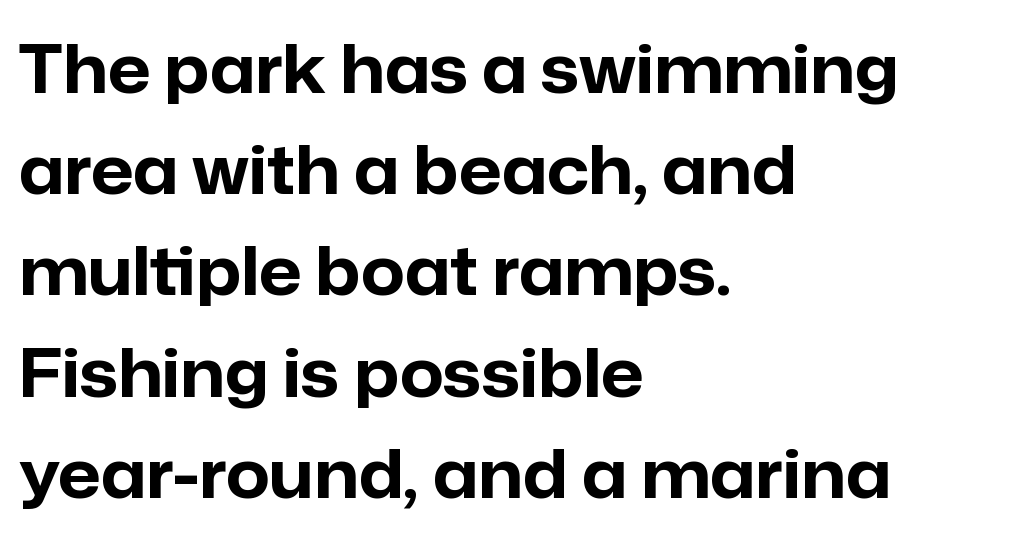
Q: Is the text bold? A: Yes.
Q: Is the text italic (slanted)? A: No, it is upright.
Q: Is the typeface a serif or a sans-serif typeface? A: Sans-serif.
Q: Is the text underlined? A: No.
Q: How is the paragraph aligned? A: Left-aligned.
Q: Is the spacing between letters normal or unusually wide? A: Normal.
Q: Is the spacing between lines tight, normal or loose? A: Normal.
Q: Width (condensed, normal, or wide)? A: Normal.
Q: Stroke contrast? A: Low.
Q: x-height? A: Medium.
Q: Monospaced? A: No.
